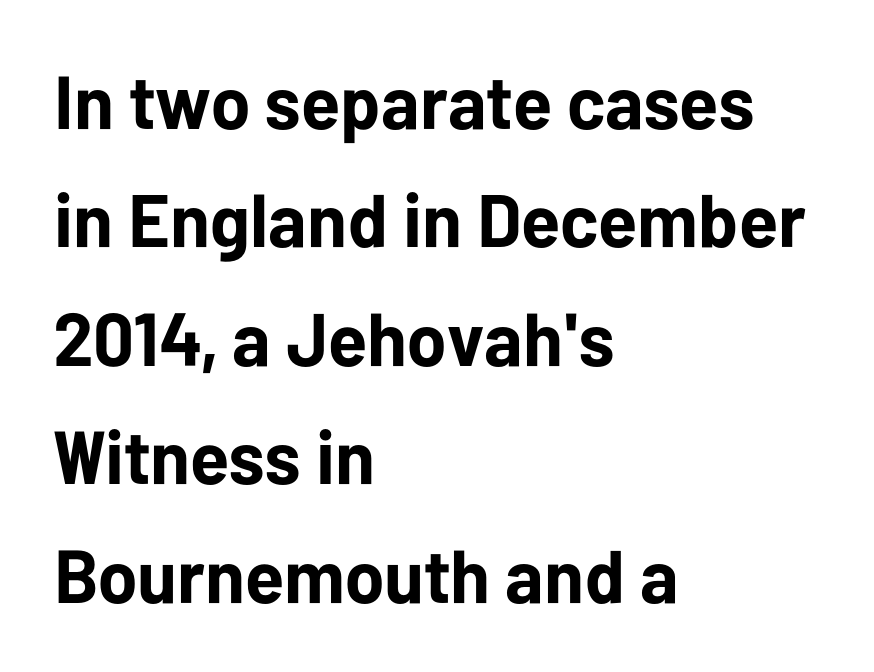
{"serif": "no", "italic": "no", "bold": "yes", "weight": "bold", "width": "normal", "stroke_contrast": "low", "x_height": "medium", "monospaced": "no", "underline": "no", "align": "left", "line_spacing": "normal", "line_spacing_ratio": 1.58, "letter_spacing": "normal", "letter_spacing_em": 0.0, "glyph_px": 75}
